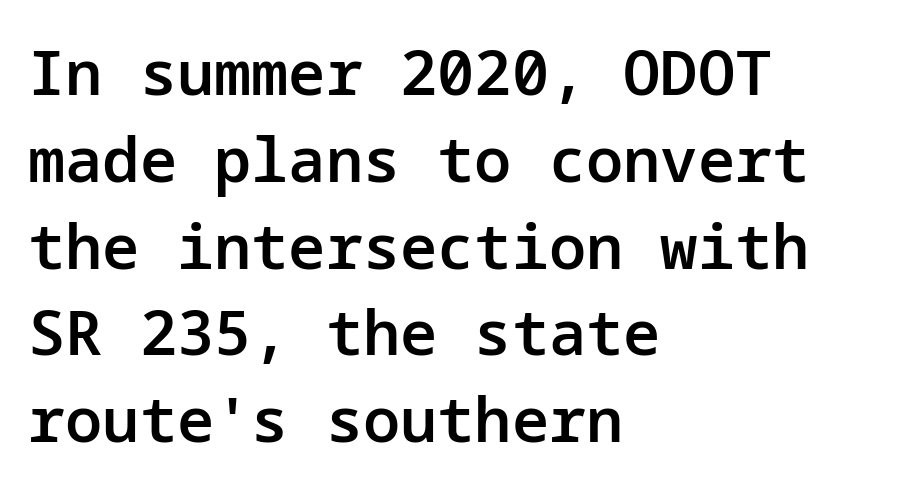
The image shows 62 px semibold sans-serif type, upright; set left-aligned, normal line spacing (1.4x), normal letter spacing, not underlined; low stroke contrast and a medium x-height.
